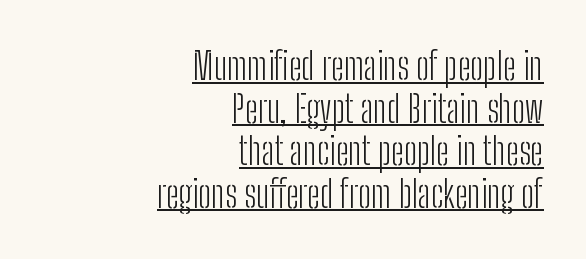
The image shows 37 px light, condensed sans-serif type, upright; set right-aligned, tight line spacing (1.15x), normal letter spacing, underlined; low stroke contrast and a medium x-height.
